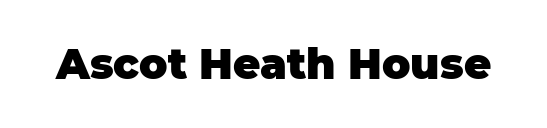
Q: Is the text bold? A: Yes.
Q: Is the text italic (slanted)? A: No, it is upright.
Q: Is the typeface a serif or a sans-serif typeface? A: Sans-serif.
Q: Is the text underlined? A: No.
Q: Is the spacing between letters normal or unusually wide? A: Normal.
Q: Width (condensed, normal, or wide)? A: Normal.
Q: Stroke contrast? A: Low.
Q: x-height? A: Large.
Q: Monospaced? A: No.
